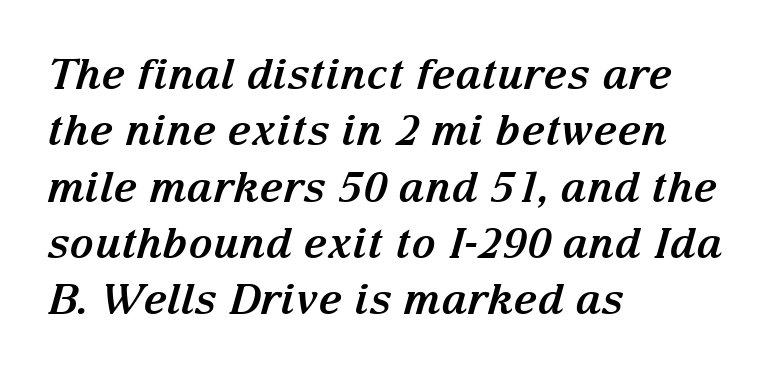
Q: Is the text bold? A: Yes.
Q: Is the text italic (slanted)? A: Yes, it leans right by about 15 degrees.
Q: Is the typeface a serif or a sans-serif typeface? A: Serif.
Q: Is the text underlined? A: No.
Q: How is the paragraph aligned? A: Left-aligned.
Q: Is the spacing between letters normal or unusually wide? A: Normal.
Q: Is the spacing between lines tight, normal or loose? A: Normal.
Q: Width (condensed, normal, or wide)? A: Normal.
Q: Stroke contrast? A: Medium.
Q: x-height? A: Medium.
Q: Monospaced? A: No.
